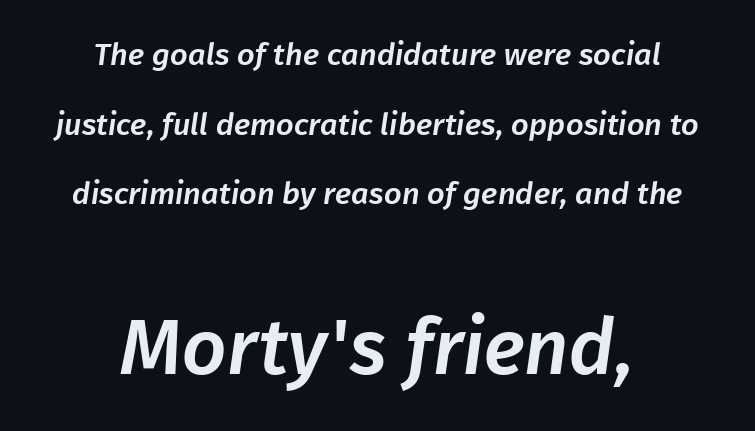
The image shows 78 px sans-serif type; set centered, loose line spacing (2.25x), normal letter spacing, not underlined; the second (bottom) block is 2.52x larger; low stroke contrast and a medium x-height.
